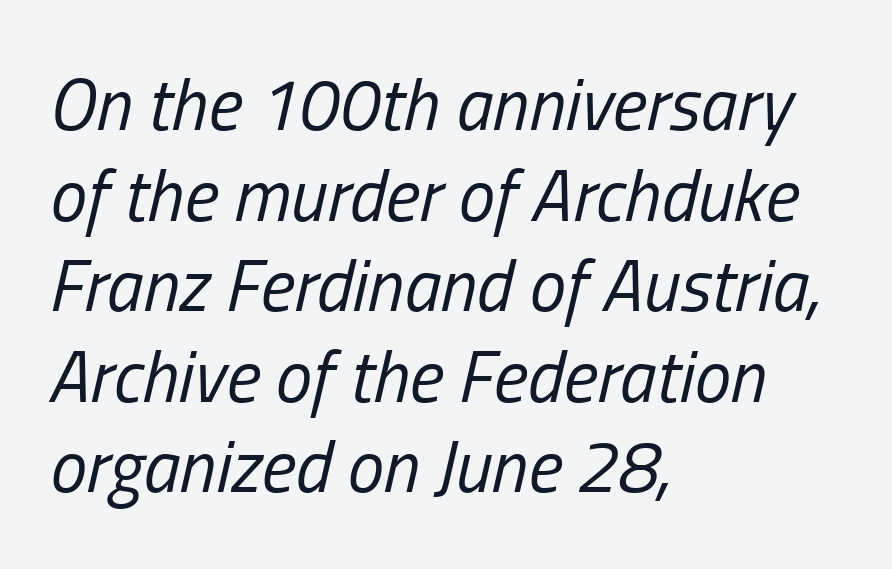
No extra tracking has been applied to these lines. No word sits above an underline. One-word summary of the alignment: left. The face used here has a pronounced slope to its letters. The letters advance in unequal steps, a hallmark of proportional type. The face looks like a standard text weight, possibly lighter.
